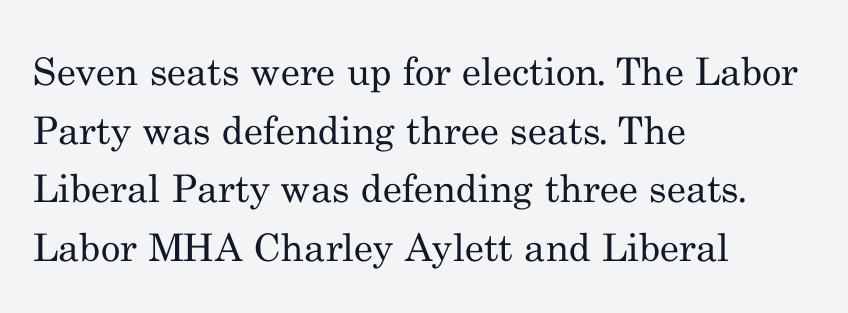
Q: Is the text bold? A: No.
Q: Is the text italic (slanted)? A: No, it is upright.
Q: Is the typeface a serif or a sans-serif typeface? A: Serif.
Q: Is the text underlined? A: No.
Q: How is the paragraph aligned? A: Left-aligned.
Q: Is the spacing between letters normal or unusually wide? A: Normal.
Q: Is the spacing between lines tight, normal or loose? A: Normal.
Q: Width (condensed, normal, or wide)? A: Normal.
Q: Stroke contrast? A: Medium.
Q: x-height? A: Small.
Q: Monospaced? A: No.
